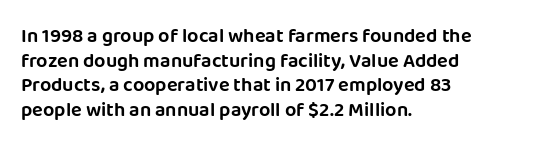
Here the glyphs are tracked normally, forming tight word shapes. The baseline area is clear. Ascenders rise straight up at ninety degrees. These lines stack with their left ends in a neat column.
